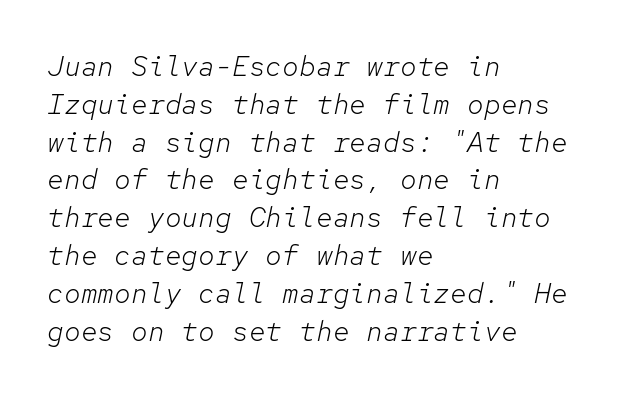
The letters march in equal steps, a hallmark of fixed-pitch type. The letters are slanted; this is an italic face. The font sits on the lighter half of the weight spectrum, regular included. These lines are set flush left with a ragged right edge.
